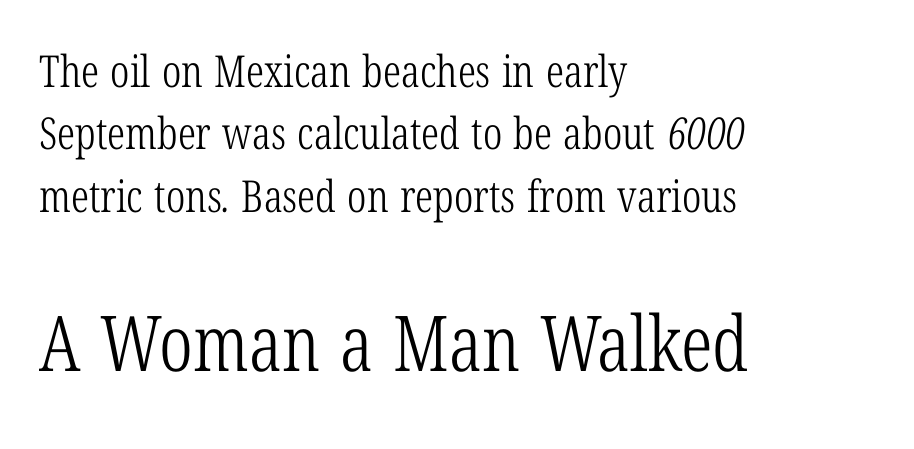
The image shows 77 px light, condensed serif type; set left-aligned, normal line spacing (1.42x), normal letter spacing, not underlined; the second (bottom) block is 1.75x larger; low stroke contrast and a medium x-height.
